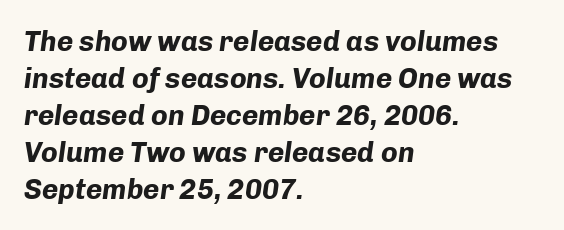
Q: Is the text bold? A: Yes.
Q: Is the text italic (slanted)? A: Yes, it leans right by about 8 degrees.
Q: Is the text underlined? A: No.
Q: How is the paragraph aligned? A: Left-aligned.
Q: Is the spacing between letters normal or unusually wide? A: Normal.
Q: Is the spacing between lines tight, normal or loose? A: Normal.
Q: Width (condensed, normal, or wide)? A: Normal.
Q: Stroke contrast? A: Low.
Q: x-height? A: Medium.
Q: Monospaced? A: No.
